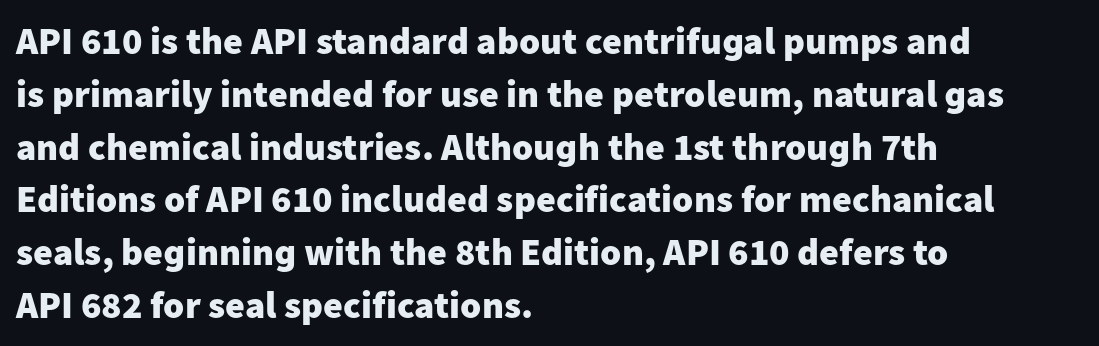
Q: Is the text bold? A: Yes.
Q: Is the text italic (slanted)? A: No, it is upright.
Q: Is the typeface a serif or a sans-serif typeface? A: Sans-serif.
Q: Is the text underlined? A: No.
Q: How is the paragraph aligned? A: Left-aligned.
Q: Is the spacing between letters normal or unusually wide? A: Normal.
Q: Is the spacing between lines tight, normal or loose? A: Normal.
Q: Width (condensed, normal, or wide)? A: Normal.
Q: Stroke contrast? A: Low.
Q: x-height? A: Medium.
Q: Monospaced? A: No.
